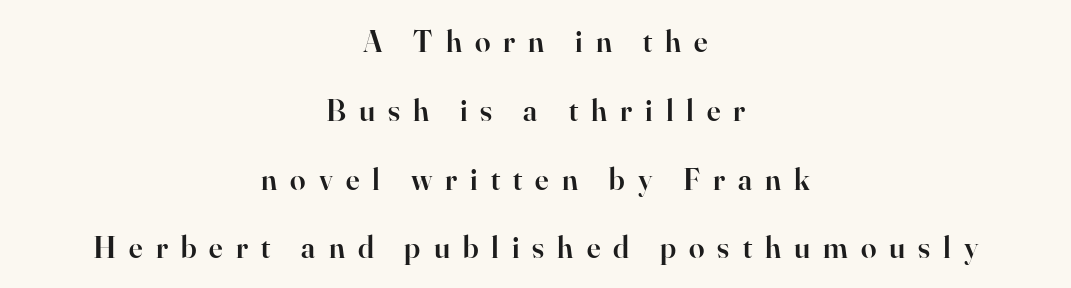
Unlike italic type, these characters show no tilt at all. Varying glyph widths throughout — classic text-font behaviour. Stems and bowls a touch heavier than normal — semibold. The whitespace from short lines is split evenly between both sides. These lines stand farther apart than default settings would place them. Yep, those are serifs on the letters.
